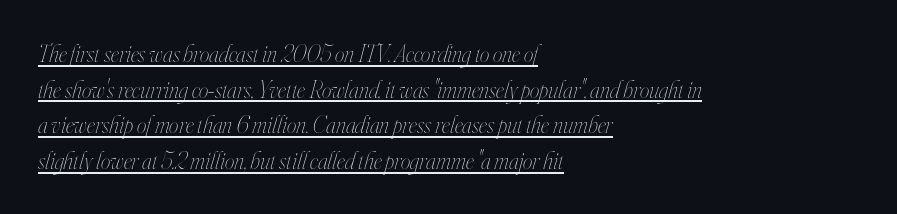
The typesetter chose a ragged-right arrangement here. Check the space under the baseline: a stroke is drawn there. The strokes carry an ordinary text weight at most. Between one letter and the next there's only the usual sliver of space. You can tell it's italic because the verticals aren't actually vertical. Whoever set this chose a conventional vertical rhythm.
